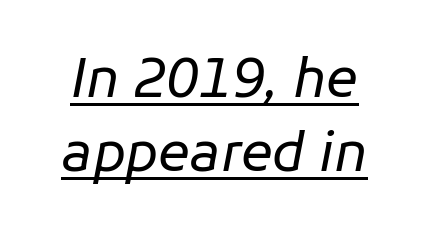
Q: Is the text bold? A: No.
Q: Is the text italic (slanted)? A: Yes, it leans right by about 11 degrees.
Q: Is the text underlined? A: Yes.
Q: Is the spacing between letters normal or unusually wide? A: Normal.
Q: Is the spacing between lines tight, normal or loose? A: Normal.
Q: Width (condensed, normal, or wide)? A: Normal.
Q: Stroke contrast? A: Low.
Q: x-height? A: Medium.
Q: Monospaced? A: No.
